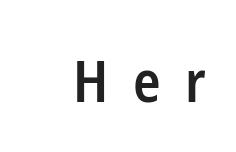
The image shows 57 px semibold, condensed sans-serif type, upright; set unusually wide letter spacing (+0.43 em), not underlined; low stroke contrast and a medium x-height.
